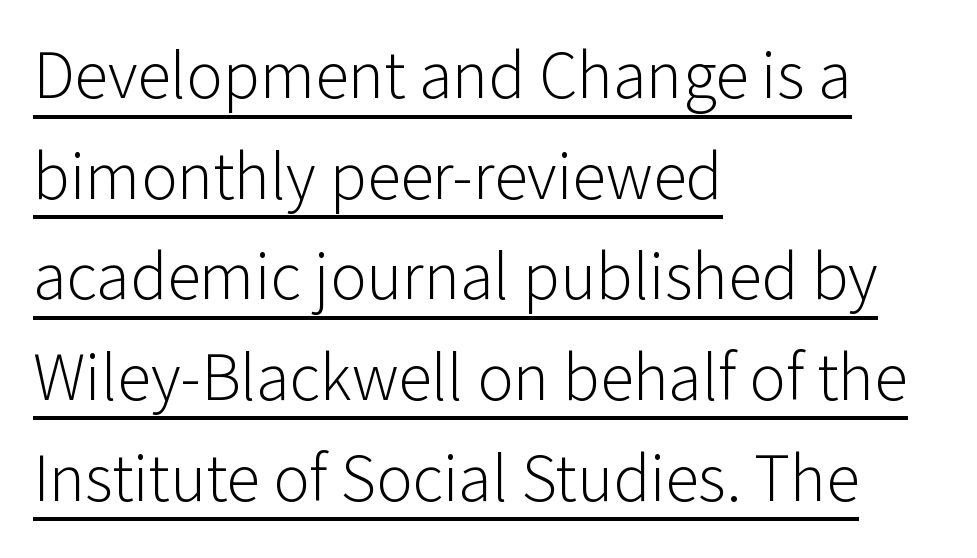
{"serif": "no", "italic": "no", "bold": "no", "weight": "light", "width": "normal", "stroke_contrast": "low", "x_height": "medium", "monospaced": "no", "underline": "yes", "align": "left", "line_spacing": "normal", "line_spacing_ratio": 1.48, "letter_spacing": "normal", "letter_spacing_em": 0.0, "glyph_px": 68}
